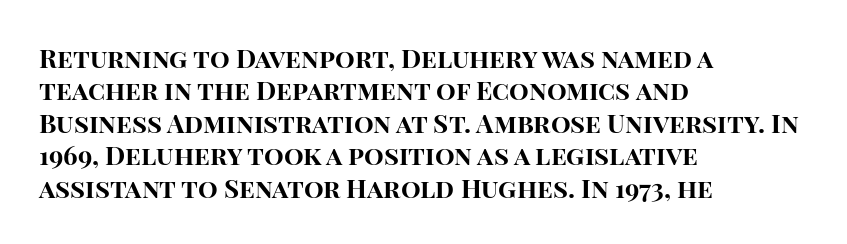
Q: Is the text bold? A: Yes.
Q: Is the text italic (slanted)? A: No, it is upright.
Q: Is the text underlined? A: No.
Q: How is the paragraph aligned? A: Left-aligned.
Q: Is the spacing between letters normal or unusually wide? A: Normal.
Q: Is the spacing between lines tight, normal or loose? A: Normal.
